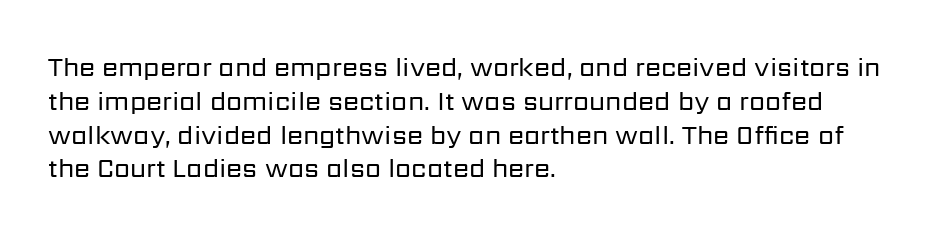
Q: Is the text bold? A: No.
Q: Is the text italic (slanted)? A: No, it is upright.
Q: Is the text underlined? A: No.
Q: How is the paragraph aligned? A: Left-aligned.
Q: Is the spacing between letters normal or unusually wide? A: Normal.
Q: Is the spacing between lines tight, normal or loose? A: Normal.
